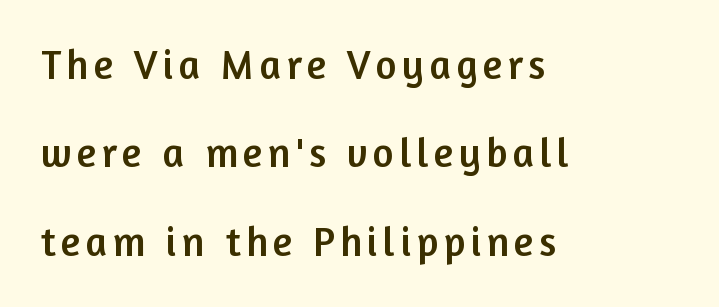
Q: Is the text italic (slanted)? A: No, it is upright.
Q: Is the typeface a serif or a sans-serif typeface? A: Sans-serif.
Q: Is the text underlined? A: No.
Q: How is the paragraph aligned? A: Left-aligned.
Q: Is the spacing between lines tight, normal or loose? A: Loose.
Q: Width (condensed, normal, or wide)? A: Normal.
Q: Stroke contrast? A: Low.
Q: x-height? A: Medium.
Q: Monospaced? A: No.
